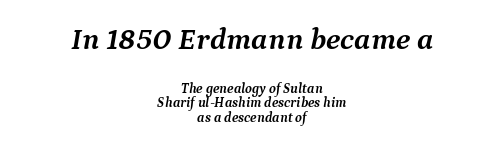
Q: Is the text bold? A: Yes.
Q: Is the text italic (slanted)? A: Yes, it leans right by about 9 degrees.
Q: Is the typeface a serif or a sans-serif typeface? A: Serif.
Q: Is the text underlined? A: No.
Q: How is the paragraph aligned? A: Centered.
Q: Is the spacing between letters normal or unusually wide? A: Normal.
Q: Is the spacing between lines tight, normal or loose? A: Tight.
Q: Which block of text is set in a larger size, the first (top) or the second (bottom)? A: The first (top) one.
Q: Width (condensed, normal, or wide)? A: Normal.
Q: Stroke contrast? A: Medium.
Q: x-height? A: Medium.
Q: Monospaced? A: No.
